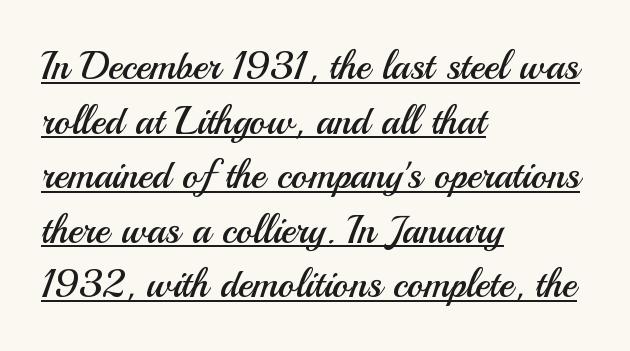
{"serif": "no", "bold": "no", "weight": "regular", "width": "normal", "stroke_contrast": "medium", "x_height": "small", "monospaced": "no", "underline": "yes", "align": "left", "line_spacing": "normal", "line_spacing_ratio": 1.4, "letter_spacing": "normal", "letter_spacing_em": 0.0, "glyph_px": 39}
